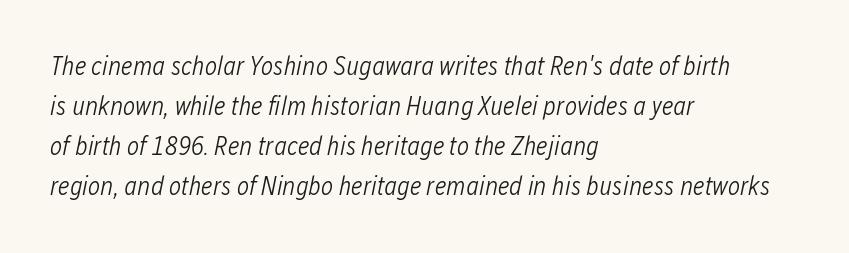
The rendering anchors every line to the left-hand side. Unmarked baselines from the first word to the last. The typesetting does not lean heavy: it is not bold. Observe the lean: these are italic letterforms. Whoever set this chose a conventional vertical rhythm.
